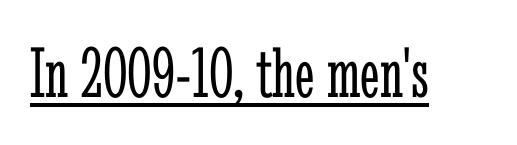
The image shows 74 px light, condensed serif type, upright; set normal letter spacing, underlined; low stroke contrast and a medium x-height.
